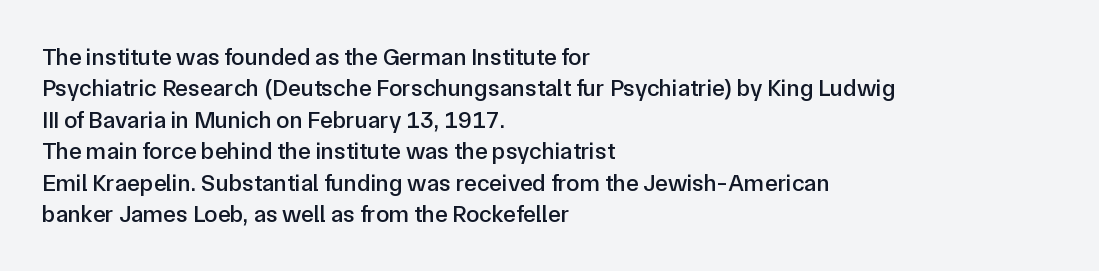
The image shows 24 px text type, upright; set left-aligned, normal line spacing (1.31x), normal letter spacing, not underlined.
